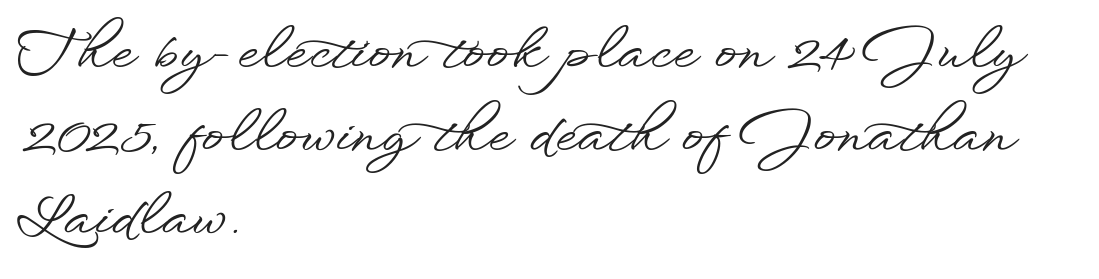
Q: Is the text italic (slanted)? A: Yes.
Q: Is the typeface a serif or a sans-serif typeface? A: Sans-serif.
Q: Is the text underlined? A: No.
Q: How is the paragraph aligned? A: Left-aligned.
Q: Is the spacing between letters normal or unusually wide? A: Normal.
Q: Is the spacing between lines tight, normal or loose? A: Normal.
Q: Width (condensed, normal, or wide)? A: Wide.
Q: Stroke contrast? A: Low.
Q: x-height? A: Small.
Q: Monospaced? A: No.
